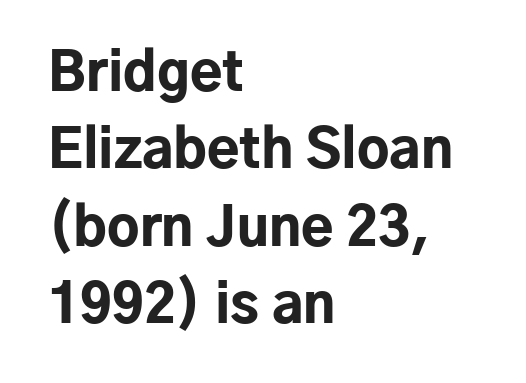
Regular leading. Strong, thick strokes mark this as bold type. Upright lettering throughout. The passage shown is not underscored anywhere. Teacher's note: observe the even left margin — that is flush-left alignment. The passage shown is typed in a proportional face where columns would drift.
